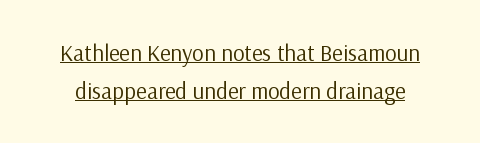
The weight would be labelled regular, book, light, or lighter still. This sample uses an upright cut, with every glyph sitting square on the baseline. The rendering uses a moderate line-height, typical for paragraphs. The gaps between neighbouring characters are ordinary and unremarkable.
